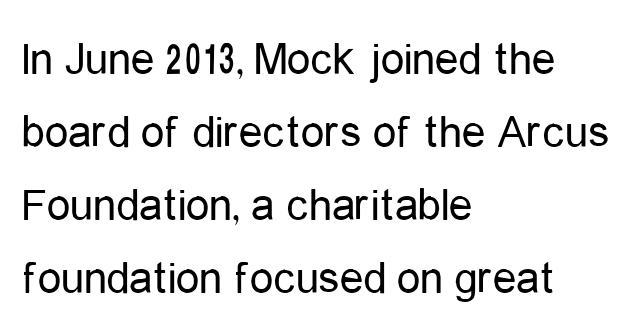
The space between consecutive lines is moderate. The face used here is rendered with its standard letterfit. Is there any slant? The stems are plumb. Where is the straight margin? On the left. The characters display no serif detailing; their extremities are plain.
